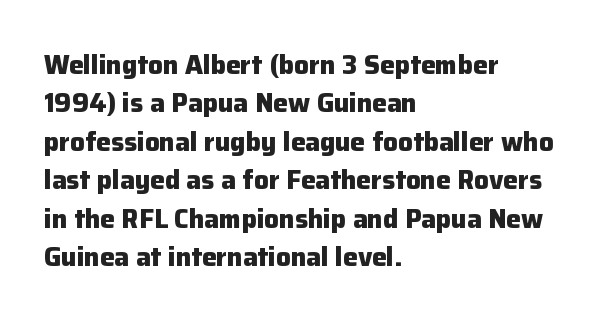
Q: Is the text bold? A: Yes.
Q: Is the text italic (slanted)? A: No, it is upright.
Q: Is the text underlined? A: No.
Q: How is the paragraph aligned? A: Left-aligned.
Q: Is the spacing between letters normal or unusually wide? A: Normal.
Q: Is the spacing between lines tight, normal or loose? A: Normal.
